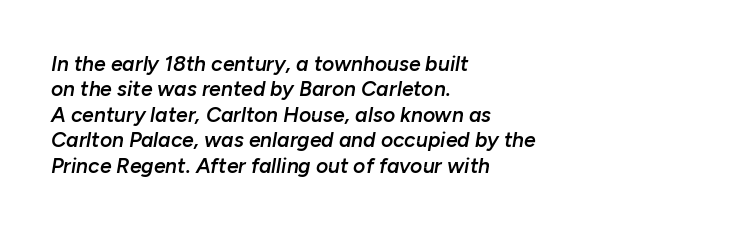
Q: Is the text bold? A: Semi-bold.
Q: Is the text italic (slanted)? A: Yes, it leans right by about 10 degrees.
Q: Is the text underlined? A: No.
Q: How is the paragraph aligned? A: Left-aligned.
Q: Is the spacing between letters normal or unusually wide? A: Normal.
